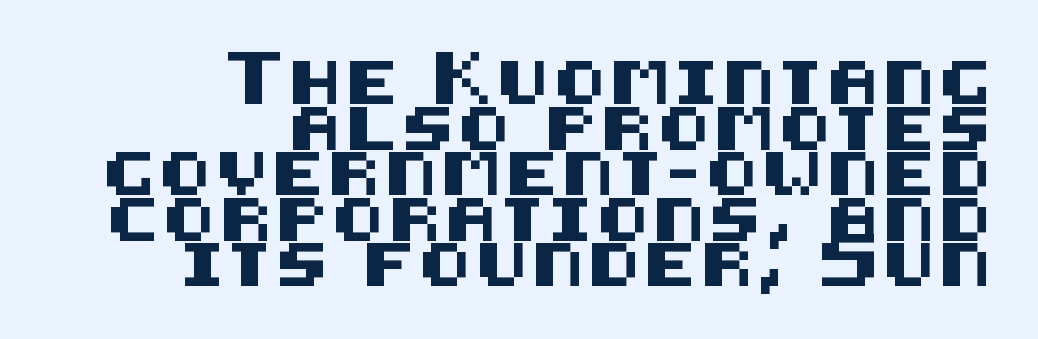
{"serif": "no", "italic": "no", "width": "normal", "stroke_contrast": "medium", "x_height": "large", "underline": "no", "align": "right", "line_spacing": "tight", "line_spacing_ratio": 1.06, "glyph_px": 43}
